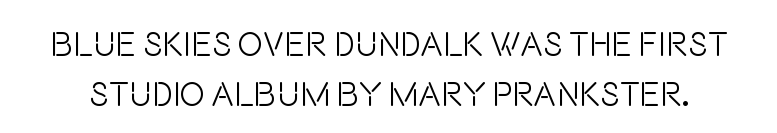
The image shows 34 px light, condensed sans-serif type, upright; set normal line spacing (1.47x), normal letter spacing, not underlined; low stroke contrast and a large x-height.
